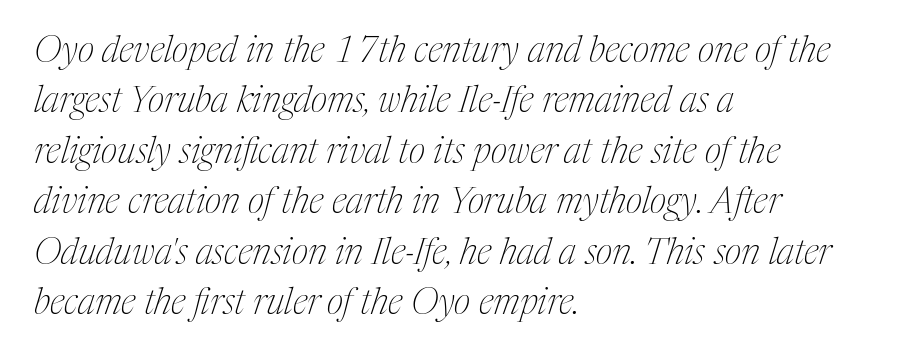
{"serif": "yes", "italic": "yes", "lean": "right", "slant_degrees": 17, "bold": "no", "weight": "thin", "width": "condensed", "stroke_contrast": "medium", "x_height": "medium", "monospaced": "no", "underline": "no", "align": "left", "line_spacing": "normal", "line_spacing_ratio": 1.4, "letter_spacing": "normal", "letter_spacing_em": 0.0, "glyph_px": 36}
